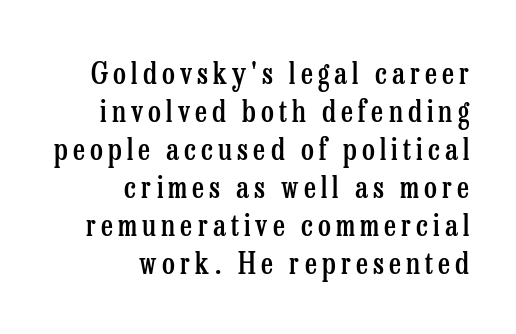
{"serif": "yes", "italic": "no", "bold": "semi", "weight": "semibold", "width": "condensed", "stroke_contrast": "low", "x_height": "medium", "monospaced": "no", "underline": "no", "align": "right", "line_spacing": "normal", "line_spacing_ratio": 1.31, "glyph_px": 29}
